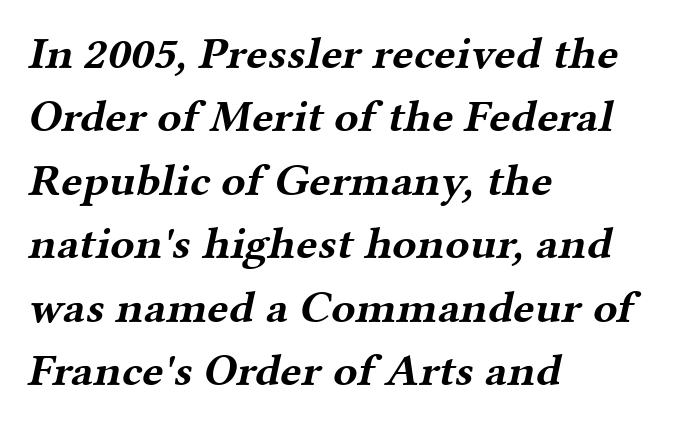
The image shows 45 px bold, wide serif type; set left-aligned, normal line spacing (1.41x), normal letter spacing, not underlined; medium stroke contrast and a medium x-height.
